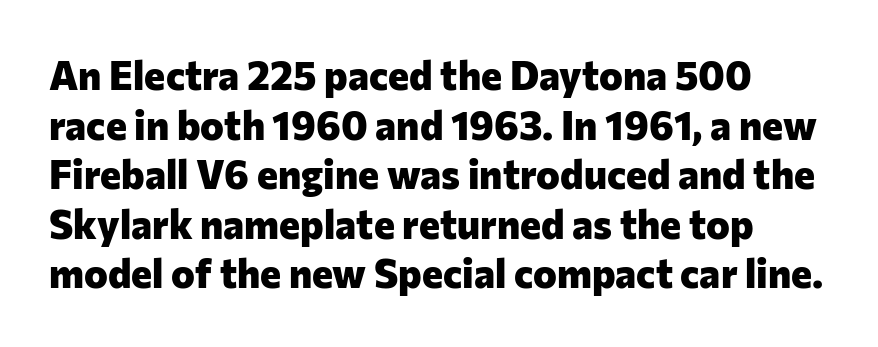
{"serif": "no", "italic": "no", "bold": "yes", "weight": "heavy", "width": "normal", "stroke_contrast": "low", "x_height": "medium", "monospaced": "no", "underline": "no", "line_spacing_ratio": 1.24, "letter_spacing": "normal", "letter_spacing_em": 0.0, "glyph_px": 40}
